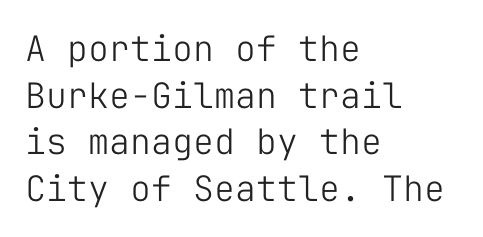
{"serif": "no", "italic": "no", "bold": "no", "weight": "light", "width": "normal", "stroke_contrast": "low", "x_height": "medium", "monospaced": "yes", "underline": "no", "align": "left", "line_spacing": "normal", "line_spacing_ratio": 1.33, "letter_spacing": "normal", "letter_spacing_em": 0.0, "glyph_px": 35}
